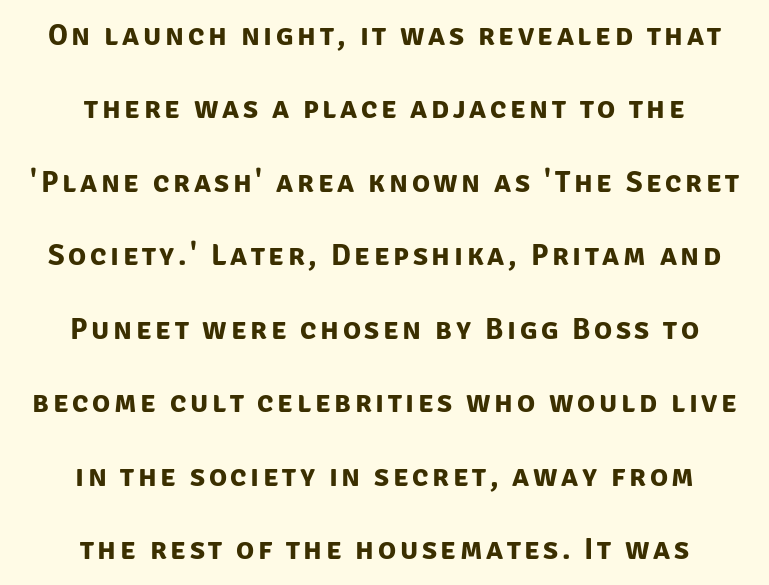
{"serif": "no", "bold": "yes", "weight": "bold", "width": "normal", "stroke_contrast": "low", "x_height": "large", "monospaced": "no", "underline": "no", "align": "center", "line_spacing": "loose", "line_spacing_ratio": 2.45, "glyph_px": 30}
